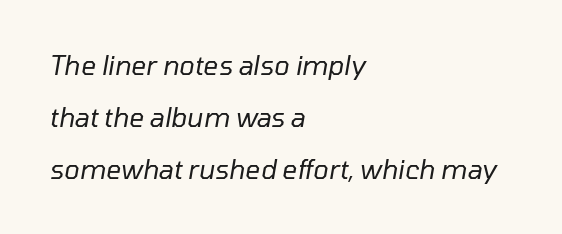
{"italic": "yes", "lean": "right", "slant_degrees": 10, "bold": "no", "underline": "no", "align": "left", "line_spacing": "loose", "line_spacing_ratio": 2.0, "letter_spacing": "normal", "letter_spacing_em": 0.0, "glyph_px": 26}
